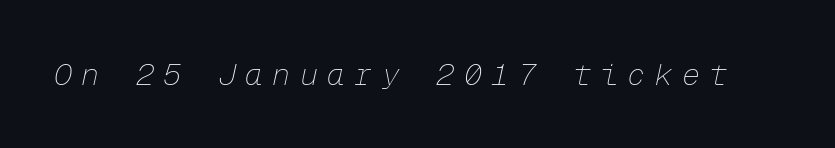
{"italic": "yes", "lean": "right", "slant_degrees": 12, "bold": "no", "weight": "thin", "width": "normal", "stroke_contrast": "low", "x_height": "medium", "monospaced": "yes", "underline": "no", "letter_spacing": "wide", "letter_spacing_em": 0.31, "glyph_px": 30}
